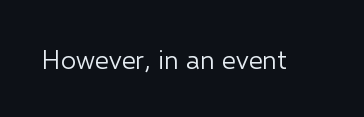
Has an underline been added? It has not. The type is set solid horizontally, with unmodified tracking. The characters are drawn with everyday or finer stroke widths. Every character sits straight up, as roman type does.
